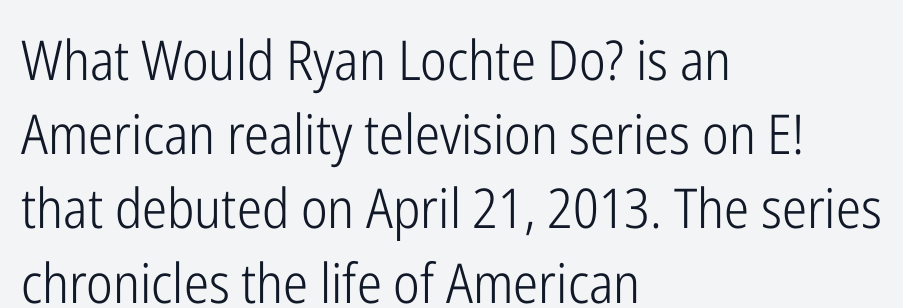
Think of a printed novel: that variable character pitch is what you see here. The face used here is rendered with its standard letterfit. This is sans-serif lettering, the kind often seen on screens and signage. Leading: standard. Which margin do the lines hug? The left one — the right edge is uneven. The words here are not underlined.
